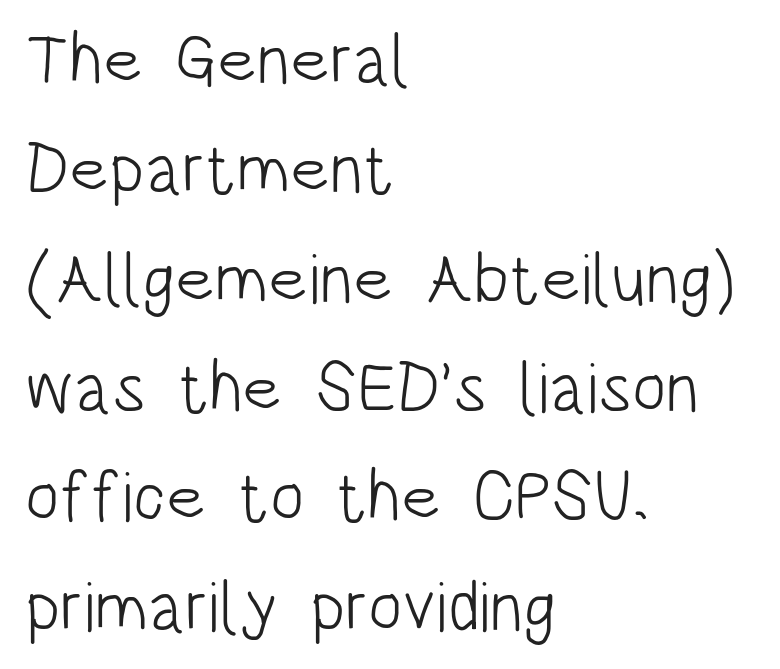
The image shows 71 px light, condensed sans-serif type, upright; set left-aligned, normal line spacing (1.54x), normal letter spacing, not underlined; low stroke contrast and a large x-height.
